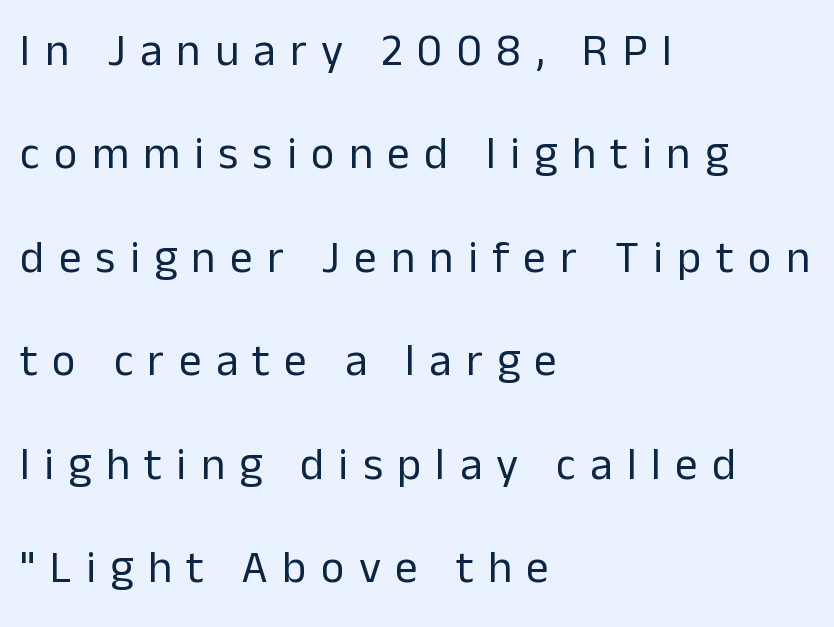
Q: Is the text bold? A: No.
Q: Is the text italic (slanted)? A: No, it is upright.
Q: Is the typeface a serif or a sans-serif typeface? A: Sans-serif.
Q: Is the text underlined? A: No.
Q: How is the paragraph aligned? A: Left-aligned.
Q: Is the spacing between letters normal or unusually wide? A: Unusually wide.
Q: Is the spacing between lines tight, normal or loose? A: Loose.
Q: Width (condensed, normal, or wide)? A: Normal.
Q: Stroke contrast? A: Low.
Q: x-height? A: Medium.
Q: Monospaced? A: No.
